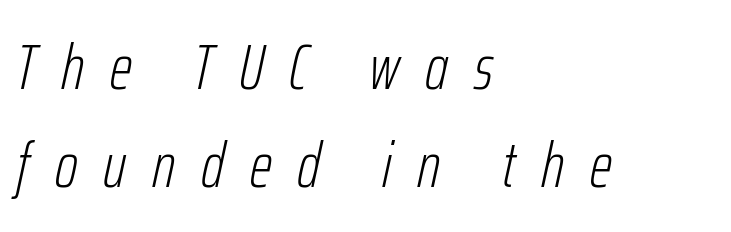
{"italic": "yes", "lean": "right", "slant_degrees": 12, "bold": "no", "weight": "light", "width": "condensed", "stroke_contrast": "low", "x_height": "medium", "monospaced": "no", "underline": "no", "align": "left", "line_spacing": "normal", "line_spacing_ratio": 1.53, "letter_spacing": "wide", "letter_spacing_em": 0.4, "glyph_px": 64}
